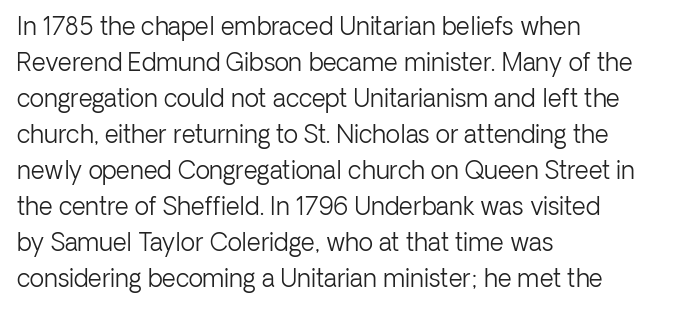
{"italic": "no", "bold": "no", "underline": "no", "align": "left", "line_spacing": "normal", "line_spacing_ratio": 1.5, "letter_spacing": "normal", "letter_spacing_em": 0.0, "glyph_px": 24}
